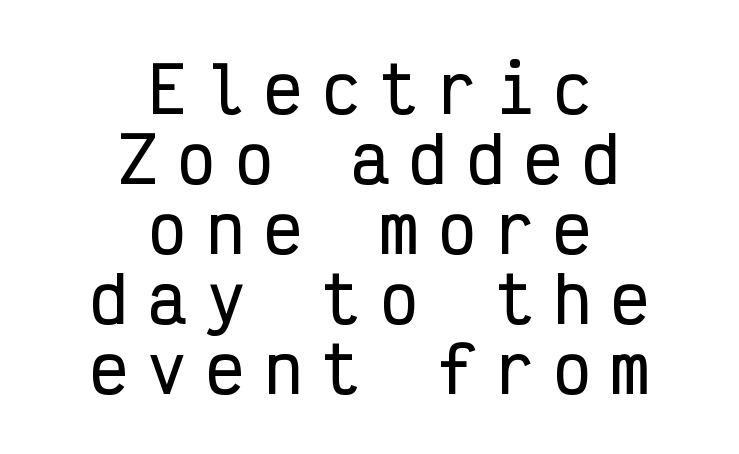
Q: Is the text italic (slanted)? A: No, it is upright.
Q: Is the typeface a serif or a sans-serif typeface? A: Sans-serif.
Q: Is the text underlined? A: No.
Q: How is the paragraph aligned? A: Centered.
Q: Is the spacing between letters normal or unusually wide? A: Unusually wide.
Q: Is the spacing between lines tight, normal or loose? A: Tight.
Q: Width (condensed, normal, or wide)? A: Condensed.
Q: Stroke contrast? A: Low.
Q: x-height? A: Medium.
Q: Monospaced? A: Yes.
